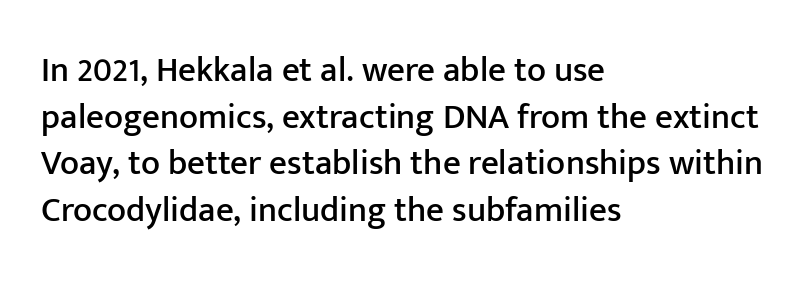
Q: Is the text italic (slanted)? A: No, it is upright.
Q: Is the typeface a serif or a sans-serif typeface? A: Sans-serif.
Q: Is the text underlined? A: No.
Q: How is the paragraph aligned? A: Left-aligned.
Q: Is the spacing between letters normal or unusually wide? A: Normal.
Q: Is the spacing between lines tight, normal or loose? A: Normal.
Q: Width (condensed, normal, or wide)? A: Normal.
Q: Stroke contrast? A: Low.
Q: x-height? A: Medium.
Q: Monospaced? A: No.
